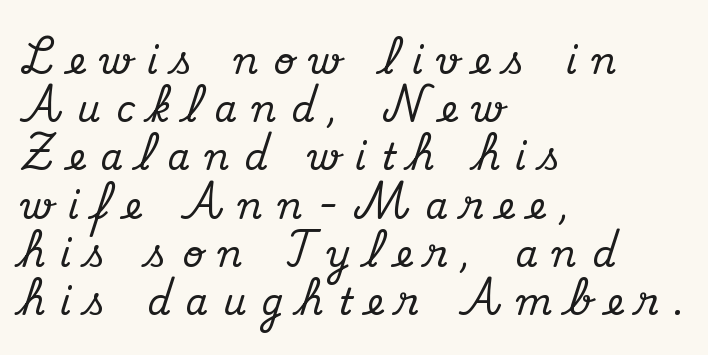
The image shows 36 px serif type; set left-aligned, normal line spacing (1.34x), unusually wide letter spacing (+0.42 em), not underlined; medium stroke contrast and a small x-height.
